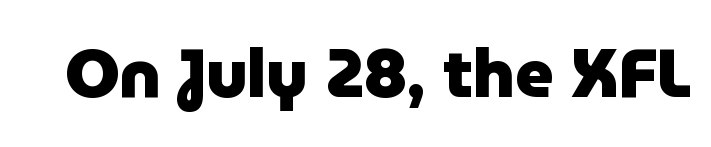
{"serif": "no", "italic": "no", "bold": "yes", "weight": "heavy", "width": "normal", "stroke_contrast": "low", "x_height": "medium", "monospaced": "no", "underline": "no", "letter_spacing": "normal", "letter_spacing_em": 0.0, "glyph_px": 67}
